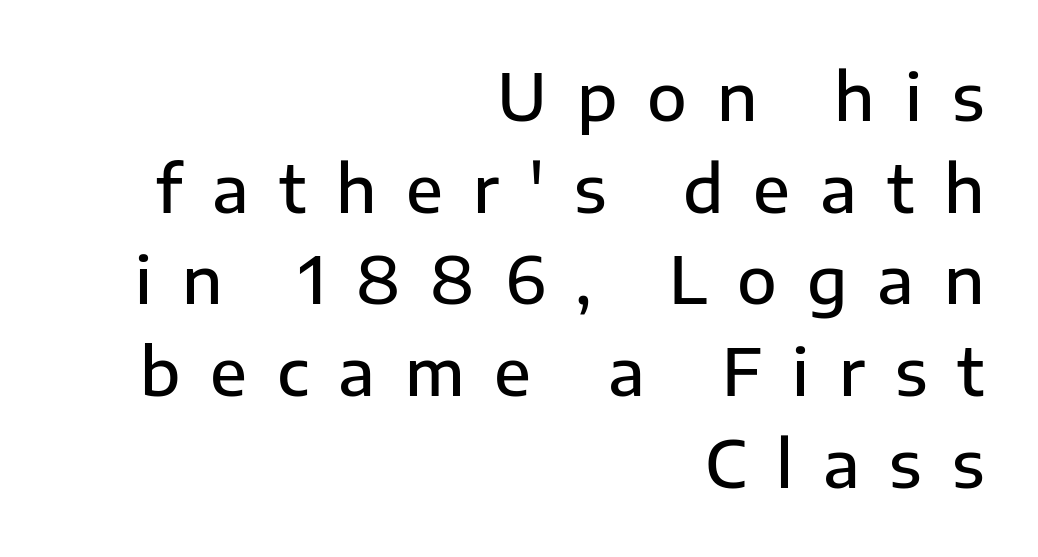
The zone under the glyphs is completely vacant. Visually the block forms a straight wall on the right and a jagged coastline on the left. Stems and bowls a touch heavier than normal — semibold. The rendering uses natural spacing where letterforms have individual widths.
